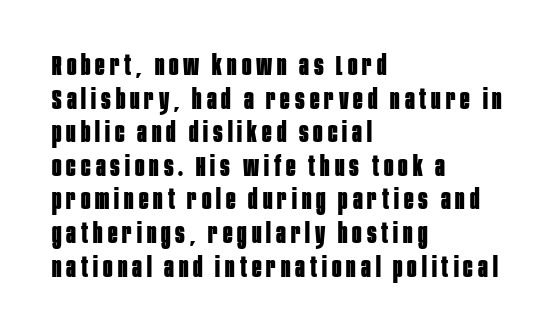
The space directly below the letters is spotless. All the whitespace from short lines collects on the right. Tall strokes in this sample are plumb rather than angled. Each letter keeps its own natural width here, so spacing adapts to shape. Serif or sans? Sans — the stroke terminals are bare. Weight check: bold — yes, fully.
